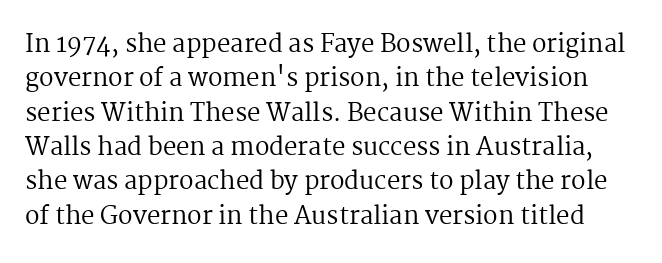
Q: Is the text bold? A: No.
Q: Is the text italic (slanted)? A: No, it is upright.
Q: Is the text underlined? A: No.
Q: Is the spacing between letters normal or unusually wide? A: Normal.
Q: Is the spacing between lines tight, normal or loose? A: Normal.
